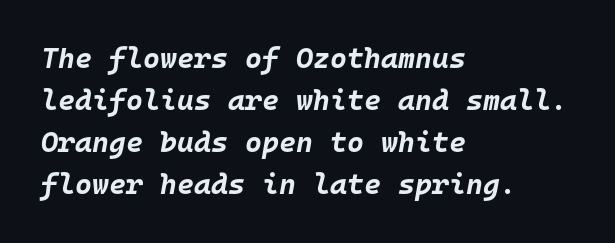
Alignment: flush left. Has an underline been added? It has not. Bold? Absolutely — the strokes are thick and heavy. These lines are rendered in a fixed-pitch font.
